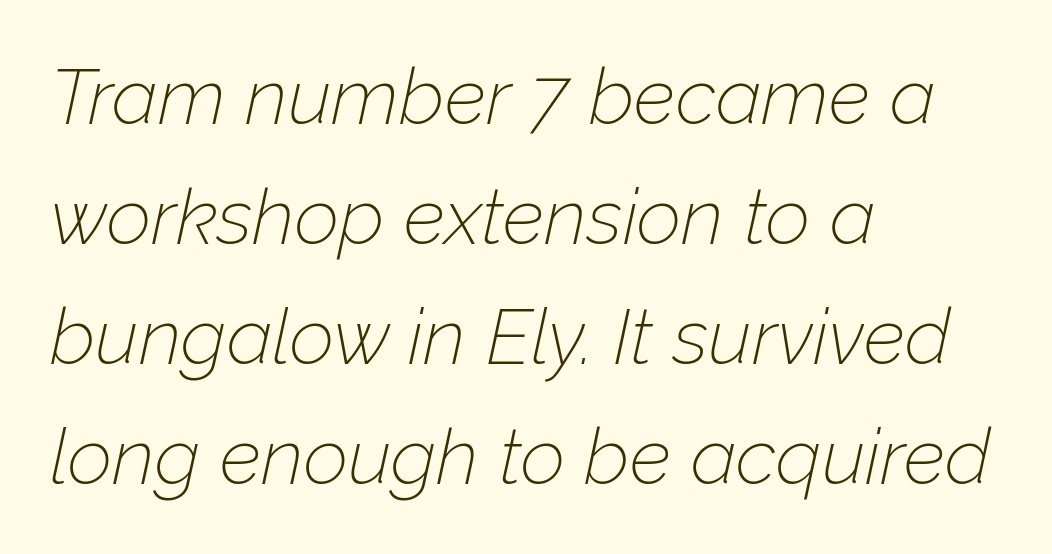
The image shows 78 px thin type, italic (leaning right); set left-aligned, normal line spacing (1.54x), normal letter spacing, not underlined; low stroke contrast and a medium x-height.
